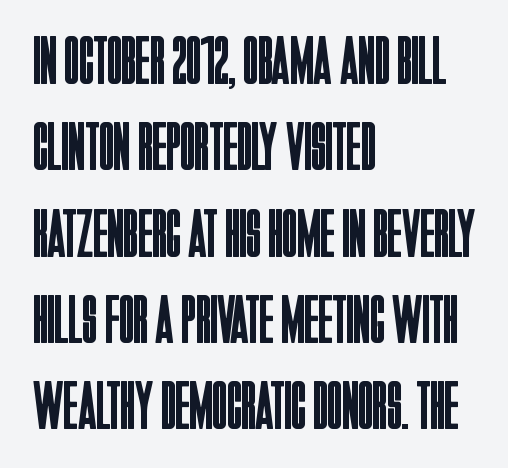
The lines sit at an ordinary, default distance from one another. The rendering anchors every line to the left-hand side. Is the stroke heavy? The answer is a plain regular-or-lighter. The gaps between neighbouring characters are ordinary and unremarkable.
